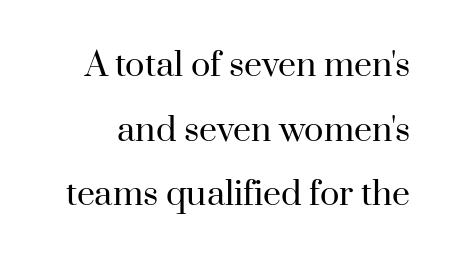
{"serif": "yes", "italic": "no", "bold": "no", "weight": "regular", "width": "normal", "stroke_contrast": "high", "x_height": "small", "monospaced": "no", "underline": "no", "line_spacing": "loose", "line_spacing_ratio": 2.02, "letter_spacing": "normal", "letter_spacing_em": 0.0, "glyph_px": 32}
